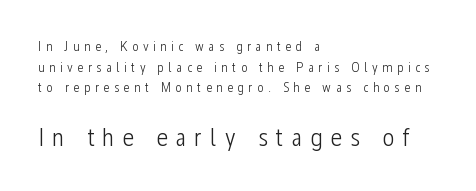
The image shows 26 px text type, upright; set left-aligned, normal line spacing (1.48x), unusually wide letter spacing (+0.31 em), not underlined; the second (bottom) block is 1.86x larger.
